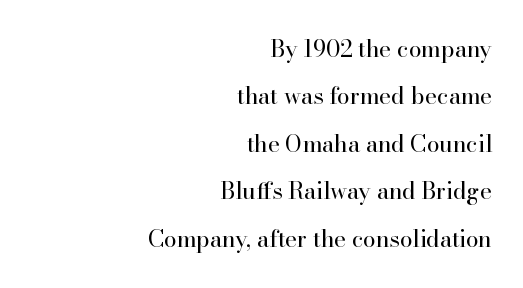
The image shows 23 px text type, upright; set right-aligned, loose line spacing (2.06x), normal letter spacing, not underlined.
